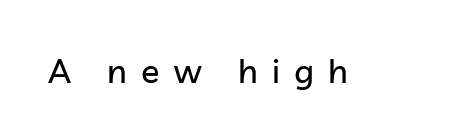
The image shows 34 px sans-serif type, upright; set unusually wide letter spacing (+0.41 em), not underlined; low stroke contrast and a medium x-height.
